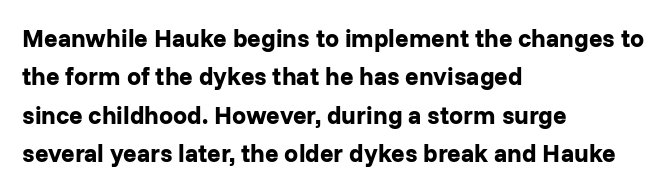
The image shows 25 px bold type, upright; set left-aligned, normal line spacing (1.54x), normal letter spacing, not underlined.
